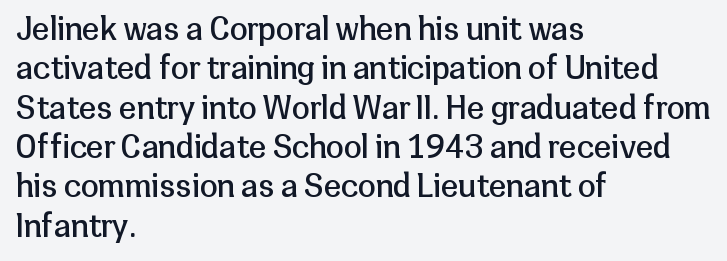
{"serif": "no", "italic": "no", "bold": "no", "weight": "regular", "width": "normal", "stroke_contrast": "low", "x_height": "medium", "monospaced": "no", "underline": "no", "align": "left", "line_spacing_ratio": 1.23, "letter_spacing": "normal", "letter_spacing_em": 0.0, "glyph_px": 32}
